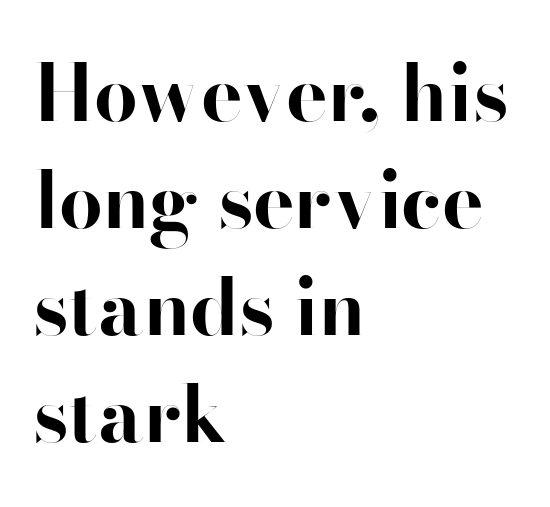
{"serif": "no", "italic": "no", "bold": "yes", "weight": "bold", "width": "normal", "stroke_contrast": "high", "x_height": "small", "monospaced": "no", "underline": "no", "align": "left", "line_spacing": "normal", "line_spacing_ratio": 1.37, "letter_spacing": "normal", "letter_spacing_em": 0.0, "glyph_px": 78}
